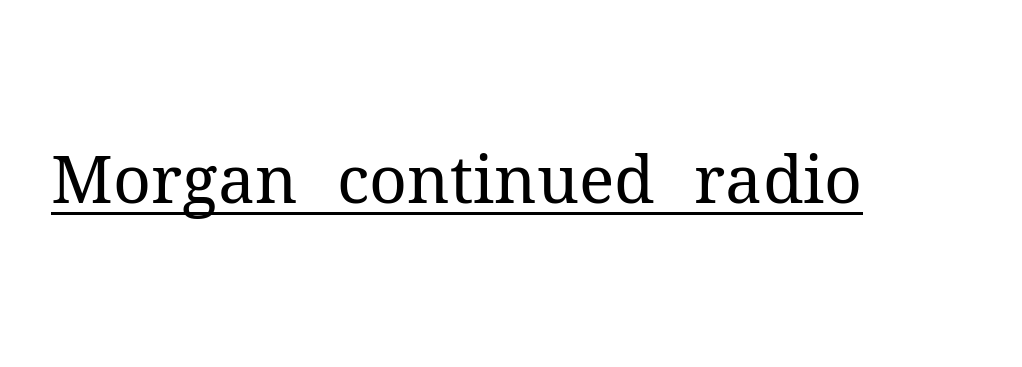
Q: Is the text bold? A: No.
Q: Is the text italic (slanted)? A: No, it is upright.
Q: Is the typeface a serif or a sans-serif typeface? A: Serif.
Q: Is the text underlined? A: Yes.
Q: Is the spacing between letters normal or unusually wide? A: Normal.
Q: Width (condensed, normal, or wide)? A: Normal.
Q: Stroke contrast? A: Medium.
Q: x-height? A: Medium.
Q: Monospaced? A: No.
